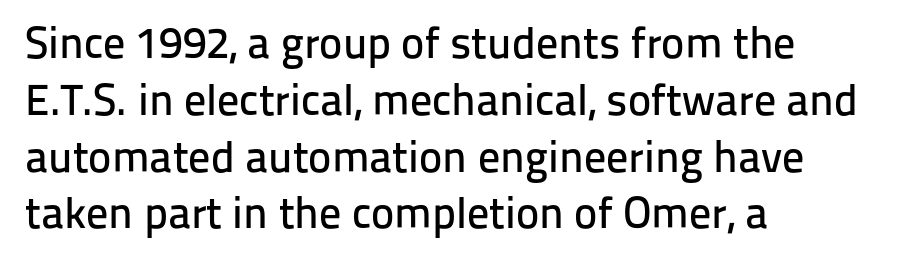
The image shows 44 px sans-serif type, upright; set left-aligned, normal line spacing (1.29x), normal letter spacing, not underlined; low stroke contrast and a medium x-height.
